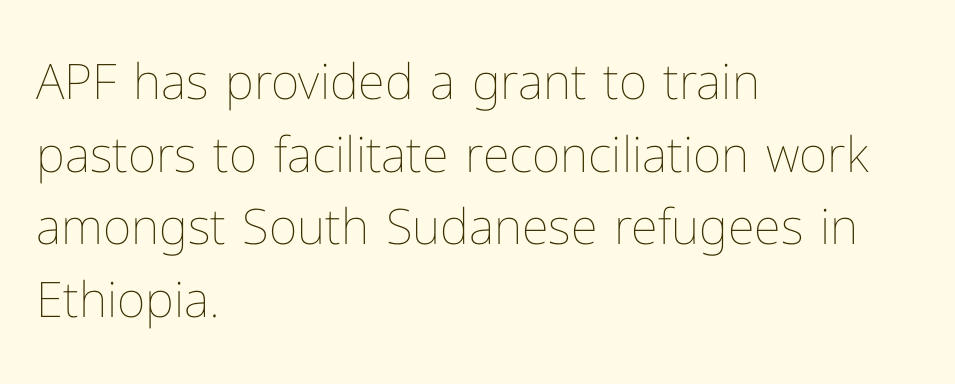
Q: Is the text bold? A: No.
Q: Is the text italic (slanted)? A: No, it is upright.
Q: Is the text underlined? A: No.
Q: How is the paragraph aligned? A: Left-aligned.
Q: Is the spacing between letters normal or unusually wide? A: Normal.
Q: Is the spacing between lines tight, normal or loose? A: Normal.
Q: Width (condensed, normal, or wide)? A: Normal.
Q: Stroke contrast? A: Low.
Q: x-height? A: Medium.
Q: Monospaced? A: No.
